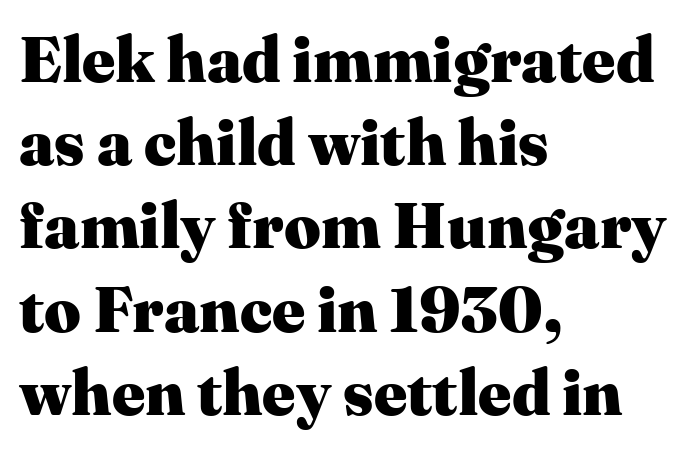
Q: Is the text bold? A: Yes.
Q: Is the text italic (slanted)? A: No, it is upright.
Q: Is the typeface a serif or a sans-serif typeface? A: Serif.
Q: Is the text underlined? A: No.
Q: How is the paragraph aligned? A: Left-aligned.
Q: Is the spacing between letters normal or unusually wide? A: Normal.
Q: Is the spacing between lines tight, normal or loose? A: Normal.
Q: Width (condensed, normal, or wide)? A: Normal.
Q: Stroke contrast? A: Medium.
Q: x-height? A: Medium.
Q: Monospaced? A: No.
